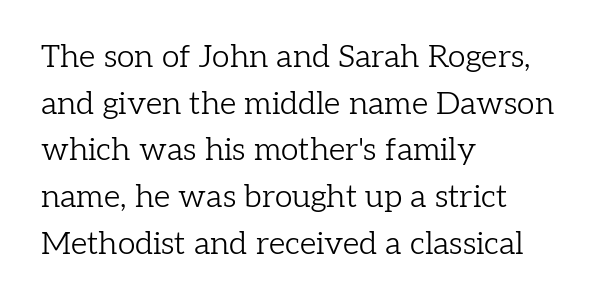
Honestly, the row spacing looks completely unremarkable. The baseline area is clear. These lines are rendered in a variable-pitch font. The font's upright variant was chosen for this text. Classification — serif.
